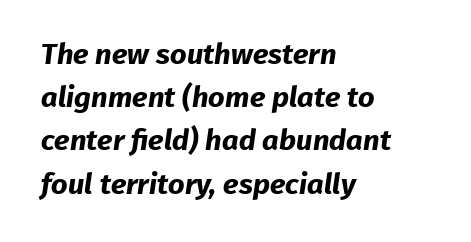
The image shows 29 px bold sans-serif type; set left-aligned, normal line spacing (1.49x), normal letter spacing, not underlined; low stroke contrast and a medium x-height.
